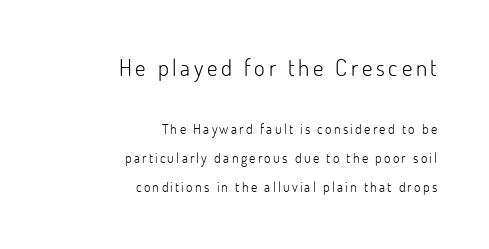
Just letters on the line, the space beneath them empty. The strokes carry an ordinary text weight at most. Notice the wide empty band between every row — that's loose leading. Line ends are locked; line starts wander. Characters remain perfectly vertical along every line.
